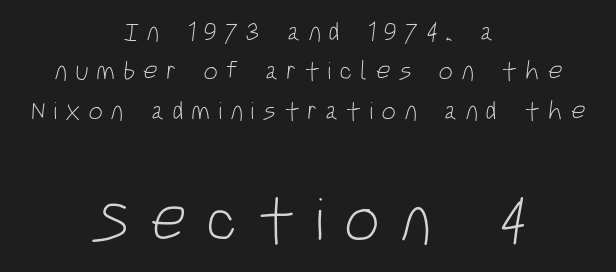
The image shows 64 px light, condensed sans-serif type; set centered, normal line spacing (1.51x), unusually wide letter spacing (+0.3 em), not underlined; the second (bottom) block is 2.46x larger; low stroke contrast and a large x-height.
